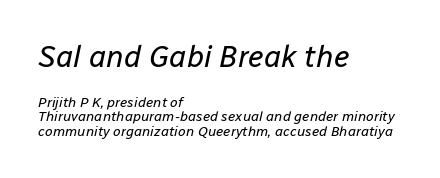
The passage is arranged the way most books set body copy — flush left. In this sample the first text group is rendered at the bigger scale. What's the leading like? Squeezed, with rows nearly overlapping. The zone under the glyphs is completely vacant.
